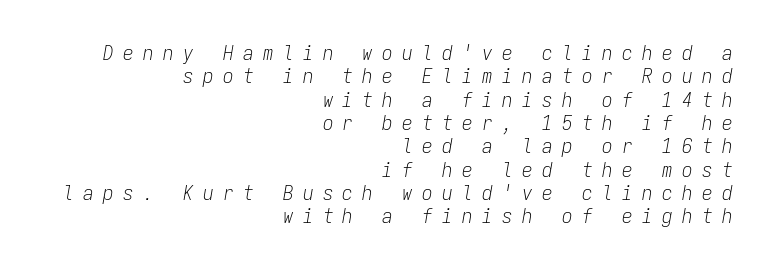
{"italic": "yes", "lean": "right", "slant_degrees": 9, "bold": "no", "underline": "no", "align": "right", "line_spacing": "tight", "line_spacing_ratio": 1.11, "letter_spacing": "wide", "letter_spacing_em": 0.45, "glyph_px": 21}
